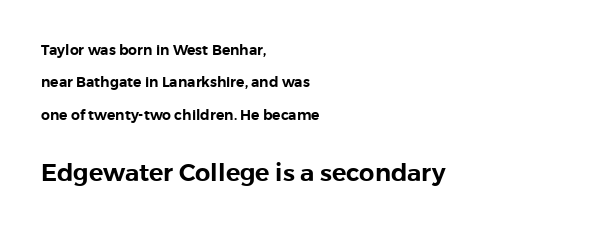
Q: Is the text italic (slanted)? A: No, it is upright.
Q: Is the text underlined? A: No.
Q: How is the paragraph aligned? A: Left-aligned.
Q: Is the spacing between letters normal or unusually wide? A: Normal.
Q: Is the spacing between lines tight, normal or loose? A: Loose.
Q: Which block of text is set in a larger size, the first (top) or the second (bottom)? A: The second (bottom) one.
